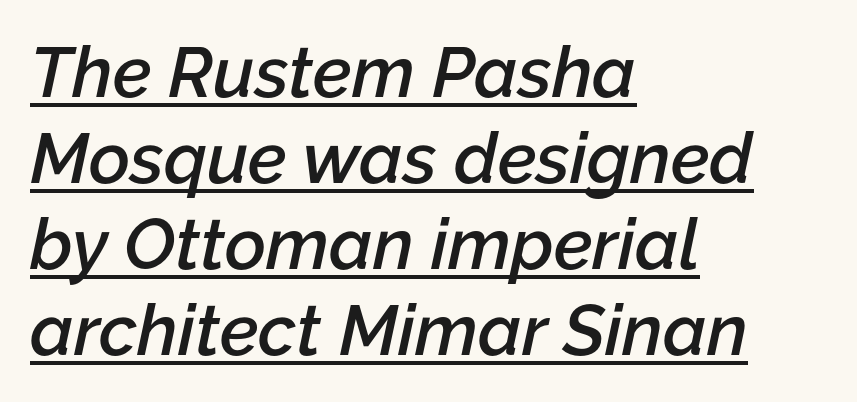
The image shows 71 px semibold type, italic (leaning right); set left-aligned, line spacing 1.21x, normal letter spacing, underlined; low stroke contrast and a medium x-height.
